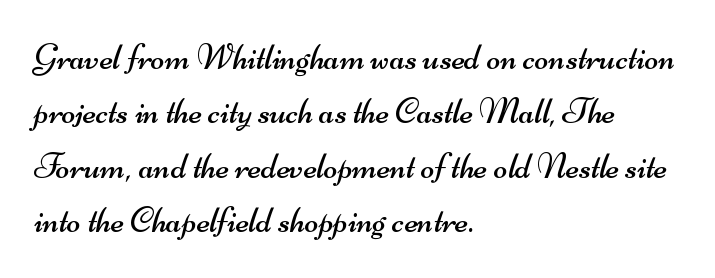
Q: Is the text bold? A: No.
Q: Is the typeface a serif or a sans-serif typeface? A: Sans-serif.
Q: Is the text underlined? A: No.
Q: How is the paragraph aligned? A: Left-aligned.
Q: Is the spacing between letters normal or unusually wide? A: Normal.
Q: Is the spacing between lines tight, normal or loose? A: Normal.
Q: Width (condensed, normal, or wide)? A: Wide.
Q: Stroke contrast? A: Medium.
Q: x-height? A: Small.
Q: Monospaced? A: No.
